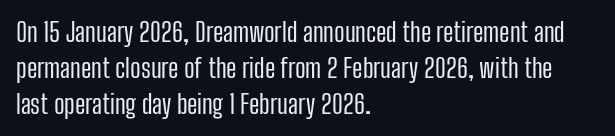
Q: Is the text bold? A: No.
Q: Is the text italic (slanted)? A: No, it is upright.
Q: Is the text underlined? A: No.
Q: How is the paragraph aligned? A: Left-aligned.
Q: Is the spacing between letters normal or unusually wide? A: Normal.
Q: Is the spacing between lines tight, normal or loose? A: Normal.
